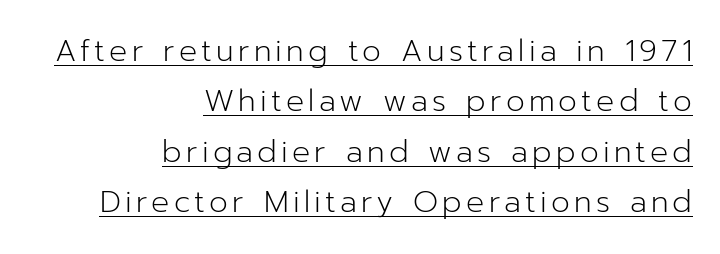
The image shows 30 px light sans-serif type, upright; set right-aligned, normal line spacing (1.68x), underlined; low stroke contrast and a medium x-height.
